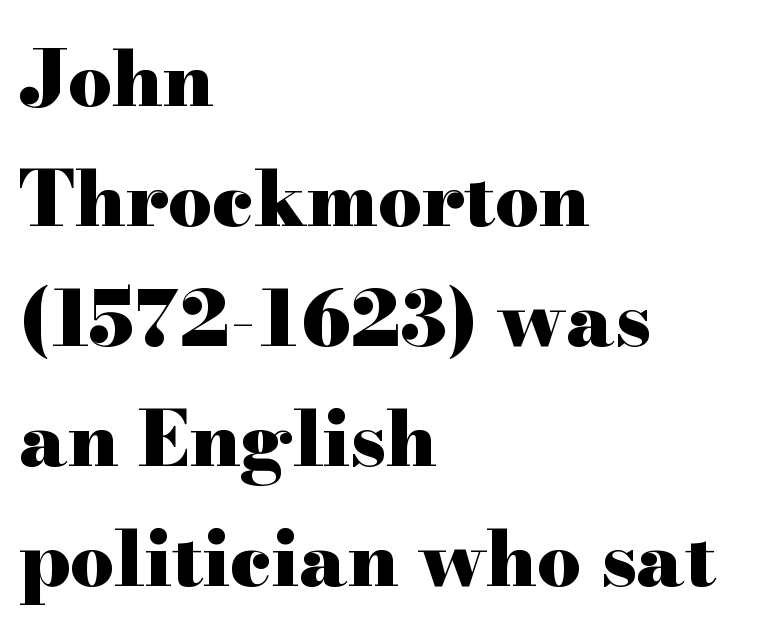
Q: Is the text bold? A: Yes.
Q: Is the text italic (slanted)? A: No, it is upright.
Q: Is the typeface a serif or a sans-serif typeface? A: Serif.
Q: Is the text underlined? A: No.
Q: How is the paragraph aligned? A: Left-aligned.
Q: Is the spacing between letters normal or unusually wide? A: Normal.
Q: Is the spacing between lines tight, normal or loose? A: Normal.
Q: Width (condensed, normal, or wide)? A: Wide.
Q: Stroke contrast? A: High.
Q: x-height? A: Small.
Q: Monospaced? A: No.
